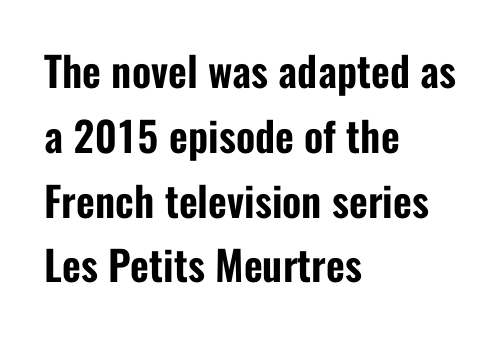
{"serif": "no", "italic": "no", "width": "condensed", "stroke_contrast": "low", "x_height": "medium", "monospaced": "no", "underline": "no", "align": "left", "line_spacing": "normal", "line_spacing_ratio": 1.58, "letter_spacing": "normal", "letter_spacing_em": 0.0, "glyph_px": 41}
